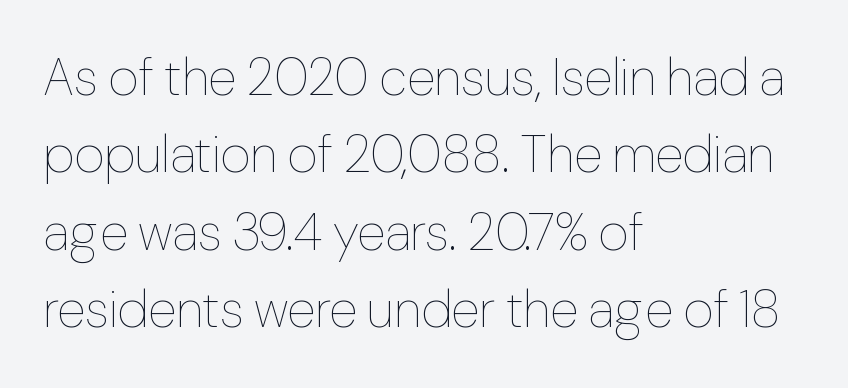
The letterforms sit shoulder to shoulder at normal distance. Any mark beneath the type? The region is blank. A light-to-regular cut is what we see here. The paragraph has a hard left edge and a soft right edge.
